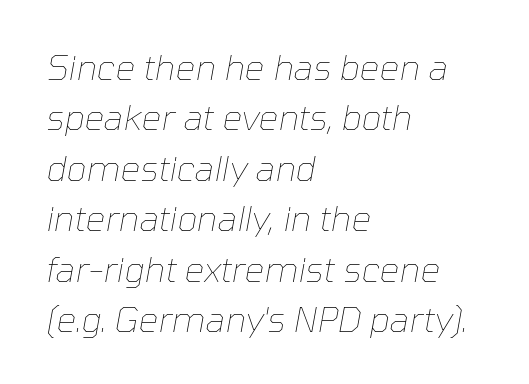
Q: Is the text bold? A: No.
Q: Is the text italic (slanted)? A: Yes, it leans right by about 10 degrees.
Q: Is the text underlined? A: No.
Q: How is the paragraph aligned? A: Left-aligned.
Q: Is the spacing between letters normal or unusually wide? A: Normal.
Q: Is the spacing between lines tight, normal or loose? A: Normal.
Q: Width (condensed, normal, or wide)? A: Normal.
Q: Stroke contrast? A: Low.
Q: x-height? A: Medium.
Q: Monospaced? A: No.
